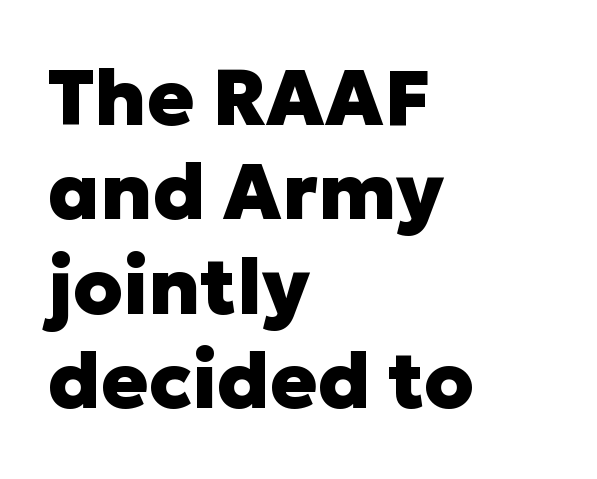
Q: Is the text bold? A: Yes.
Q: Is the text italic (slanted)? A: No, it is upright.
Q: Is the typeface a serif or a sans-serif typeface? A: Sans-serif.
Q: Is the text underlined? A: No.
Q: How is the paragraph aligned? A: Left-aligned.
Q: Is the spacing between letters normal or unusually wide? A: Normal.
Q: Width (condensed, normal, or wide)? A: Normal.
Q: Stroke contrast? A: Low.
Q: x-height? A: Medium.
Q: Monospaced? A: No.
